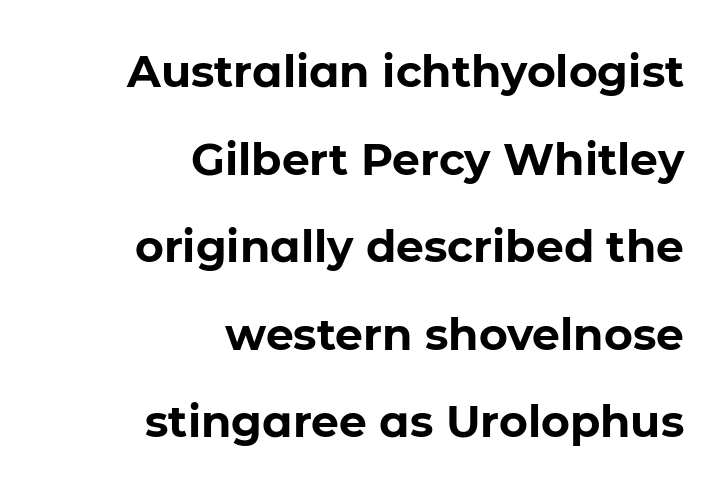
The image shows 44 px bold sans-serif type, upright; set right-aligned, loose line spacing (1.99x), normal letter spacing, not underlined; low stroke contrast and a medium x-height.
